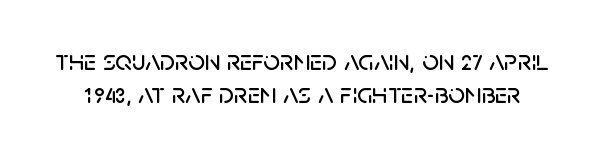
The characters display no serif detailing; their extremities are plain. Is this a fixed-width face? No — the glyphs have proportional, varying widths. The type is set solid horizontally, with unmodified tracking. Notice how the stems are strictly vertical — no italics here. Tightly led — the rows are bunched. The glyphs are unaccompanied by any horizontal stroke below them.
